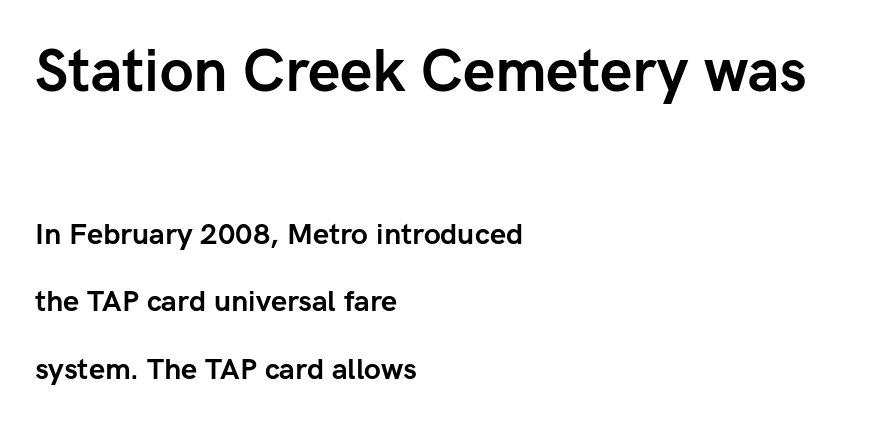
The image shows 58 px semibold sans-serif type, upright; set left-aligned, loose line spacing (2.32x), normal letter spacing, not underlined; the first (top) block is 2.0x larger; low stroke contrast and a medium x-height.
